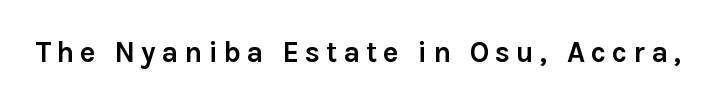
{"serif": "no", "italic": "no", "bold": "yes", "weight": "semibold", "width": "normal", "x_height": "medium", "monospaced": "no", "underline": "no", "letter_spacing": "wide", "letter_spacing_em": 0.2, "glyph_px": 29}
